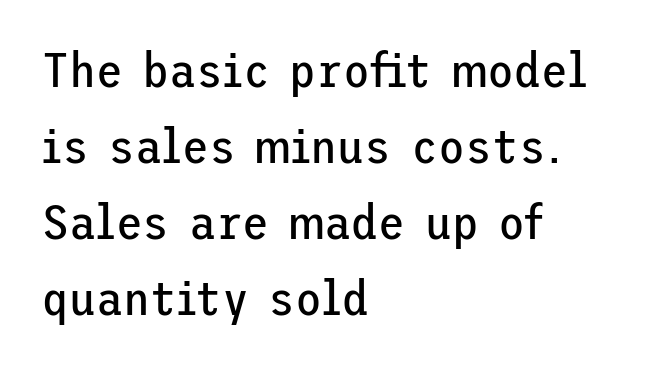
{"serif": "no", "italic": "no", "bold": "no", "weight": "regular", "width": "normal", "stroke_contrast": "low", "x_height": "medium", "underline": "no", "align": "left", "line_spacing": "normal", "line_spacing_ratio": 1.55, "letter_spacing": "normal", "letter_spacing_em": 0.0, "glyph_px": 49}
